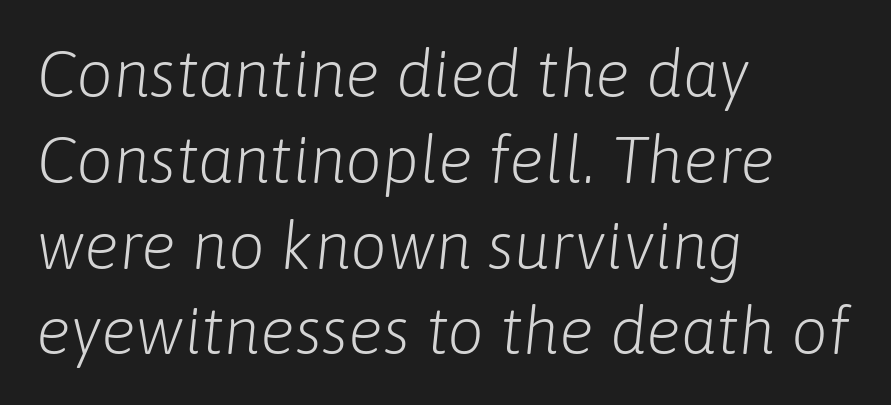
Q: Is the text bold? A: No.
Q: Is the text italic (slanted)? A: Yes, it leans right by about 6 degrees.
Q: Is the text underlined? A: No.
Q: How is the paragraph aligned? A: Left-aligned.
Q: Is the spacing between letters normal or unusually wide? A: Normal.
Q: Is the spacing between lines tight, normal or loose? A: Normal.
Q: Width (condensed, normal, or wide)? A: Normal.
Q: Stroke contrast? A: Low.
Q: x-height? A: Medium.
Q: Monospaced? A: No.
